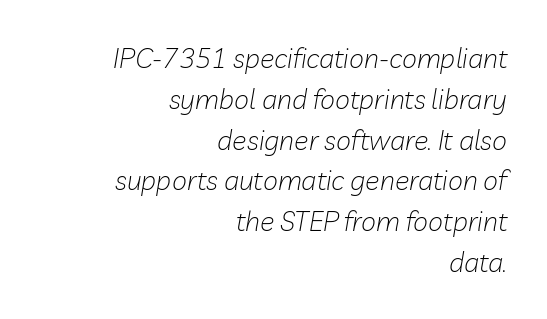
{"italic": "yes", "lean": "right", "slant_degrees": 10, "bold": "no", "underline": "no", "align": "right", "line_spacing": "normal", "line_spacing_ratio": 1.51, "letter_spacing": "normal", "letter_spacing_em": 0.0, "glyph_px": 27}
